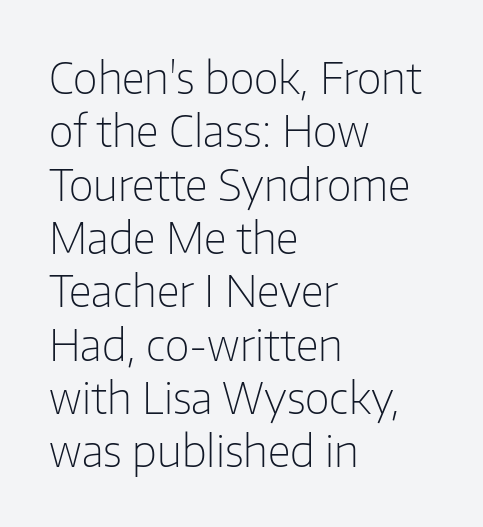
Q: Is the text bold? A: No.
Q: Is the text italic (slanted)? A: No, it is upright.
Q: Is the typeface a serif or a sans-serif typeface? A: Sans-serif.
Q: Is the text underlined? A: No.
Q: How is the paragraph aligned? A: Left-aligned.
Q: Is the spacing between letters normal or unusually wide? A: Normal.
Q: Width (condensed, normal, or wide)? A: Normal.
Q: Stroke contrast? A: Low.
Q: x-height? A: Medium.
Q: Monospaced? A: No.
